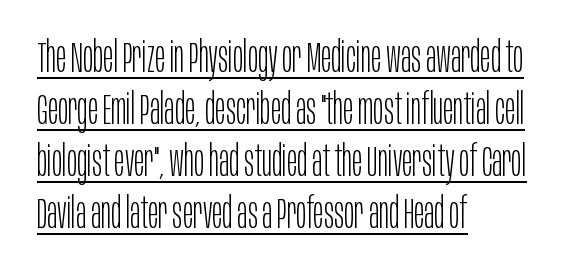
Q: Is the text bold? A: No.
Q: Is the text italic (slanted)? A: No, it is upright.
Q: Is the typeface a serif or a sans-serif typeface? A: Sans-serif.
Q: Is the text underlined? A: Yes.
Q: How is the paragraph aligned? A: Left-aligned.
Q: Is the spacing between letters normal or unusually wide? A: Normal.
Q: Width (condensed, normal, or wide)? A: Condensed.
Q: Stroke contrast? A: Low.
Q: x-height? A: Large.
Q: Monospaced? A: No.
